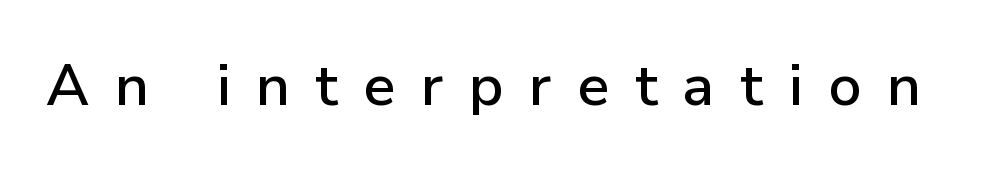
Q: Is the text italic (slanted)? A: No, it is upright.
Q: Is the typeface a serif or a sans-serif typeface? A: Sans-serif.
Q: Is the text underlined? A: No.
Q: Is the spacing between letters normal or unusually wide? A: Unusually wide.
Q: Width (condensed, normal, or wide)? A: Normal.
Q: Stroke contrast? A: Low.
Q: x-height? A: Medium.
Q: Monospaced? A: No.
